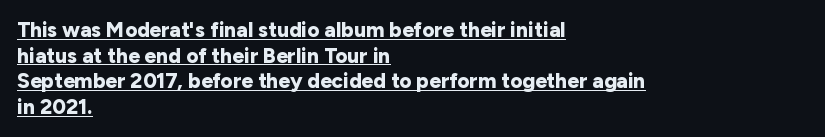
The image shows 21 px bold type, upright; set left-aligned, line spacing 1.22x, normal letter spacing, underlined.
